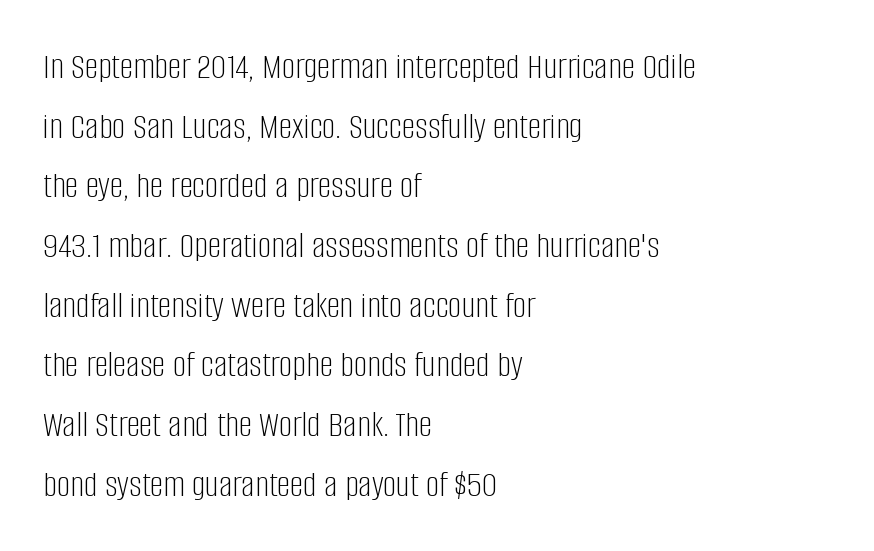
The image shows 38 px light, condensed sans-serif type, upright; set left-aligned, normal line spacing (1.57x), normal letter spacing, not underlined; low stroke contrast and a large x-height.
